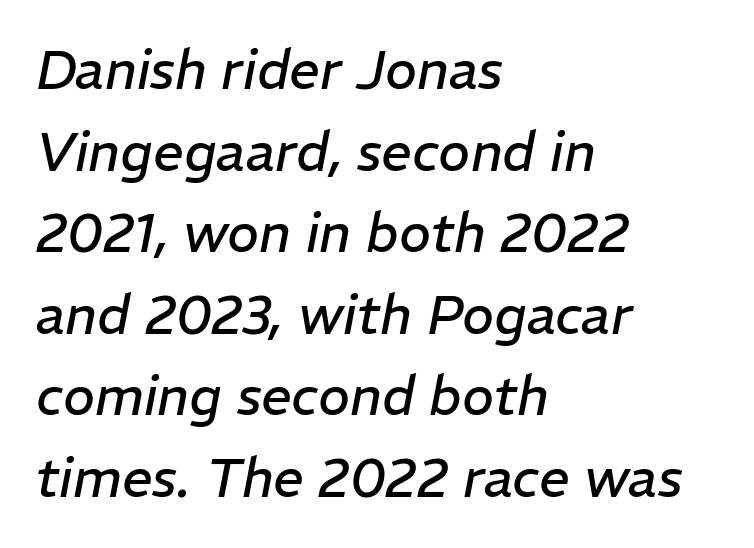
The image shows 54 px regular-weight type, italic (leaning right); set left-aligned, normal line spacing (1.51x), normal letter spacing, not underlined; low stroke contrast and a medium x-height.
